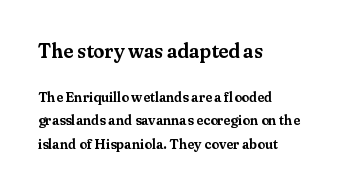
Q: Is the text italic (slanted)? A: No, it is upright.
Q: Is the text underlined? A: No.
Q: How is the paragraph aligned? A: Left-aligned.
Q: Is the spacing between letters normal or unusually wide? A: Normal.
Q: Is the spacing between lines tight, normal or loose? A: Normal.
Q: Which block of text is set in a larger size, the first (top) or the second (bottom)? A: The first (top) one.
